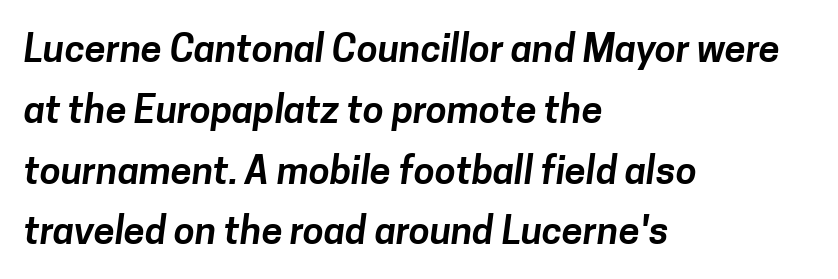
Tracking here is standard; glyphs follow each other at the usual distance. Nobody drew a line under any word here. Serif or sans? Sans — the stroke terminals are bare. One-word summary of the alignment: left. The rendering uses natural spacing where letterforms have individual widths.
